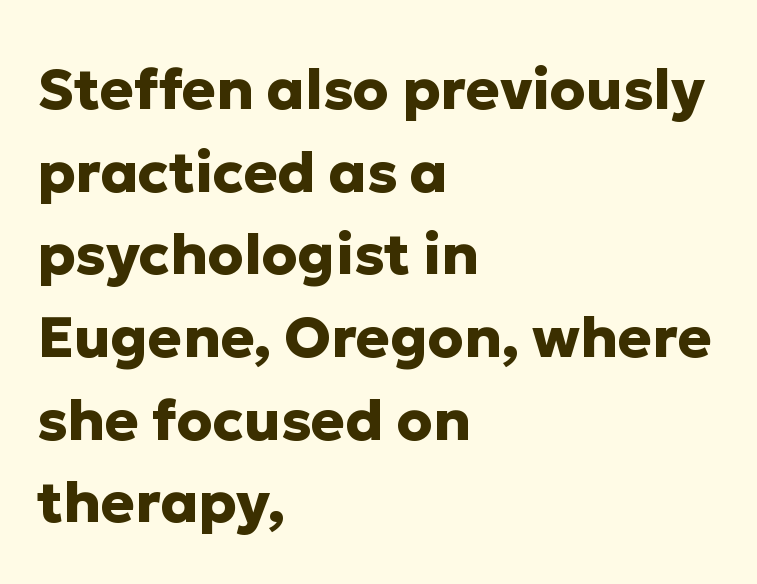
{"serif": "no", "italic": "no", "bold": "yes", "weight": "heavy", "width": "normal", "stroke_contrast": "low", "x_height": "medium", "monospaced": "no", "underline": "no", "align": "left", "line_spacing": "normal", "line_spacing_ratio": 1.45, "letter_spacing": "normal", "letter_spacing_em": 0.0, "glyph_px": 57}
